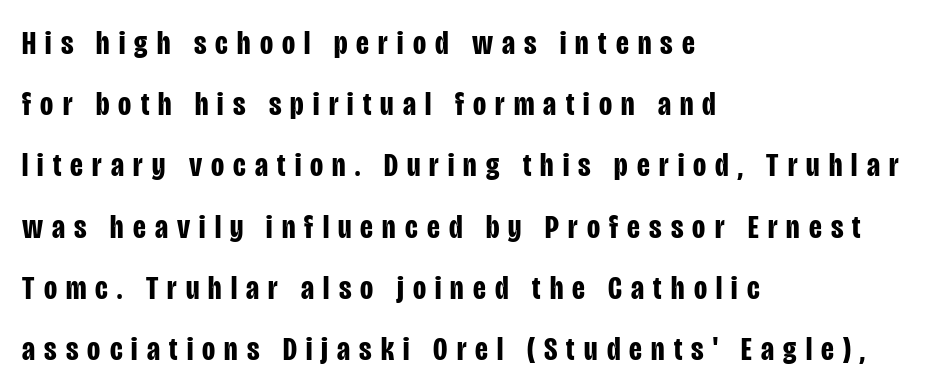
{"serif": "no", "italic": "no", "bold": "yes", "weight": "bold", "width": "condensed", "stroke_contrast": "low", "x_height": "large", "monospaced": "no", "underline": "no", "align": "left", "line_spacing_ratio": 1.8, "letter_spacing": "wide", "letter_spacing_em": 0.27, "glyph_px": 34}
